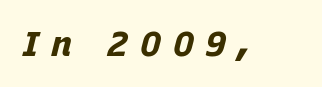
Q: Is the text bold? A: Yes.
Q: Is the text italic (slanted)? A: Yes, it leans right by about 15 degrees.
Q: Is the text underlined? A: No.
Q: Is the spacing between letters normal or unusually wide? A: Unusually wide.
Q: Width (condensed, normal, or wide)? A: Normal.
Q: Stroke contrast? A: Low.
Q: x-height? A: Large.
Q: Monospaced? A: No.
